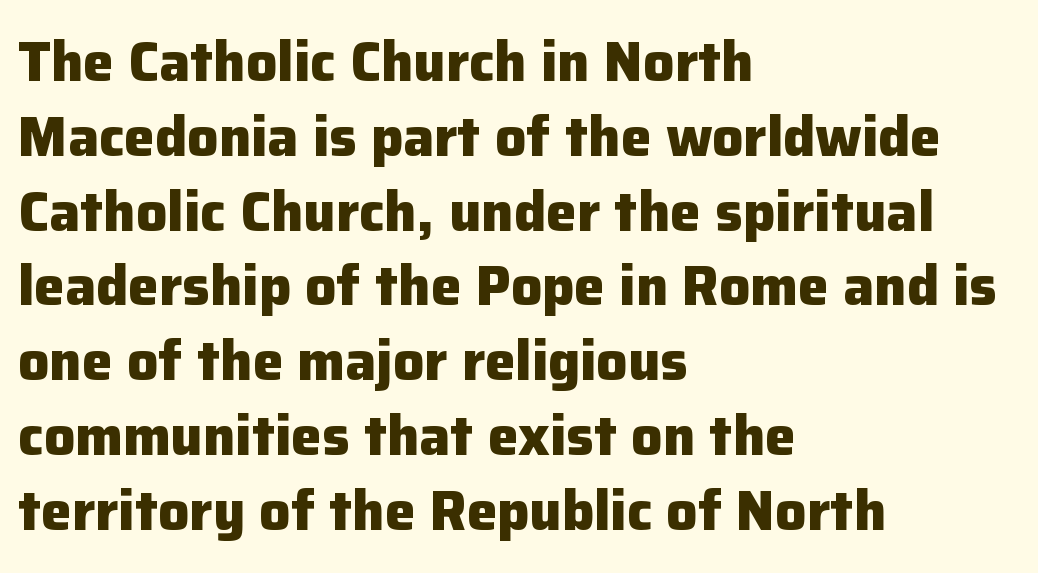
Check the space under the baseline: it is left empty. Here the designer chose a conventional face with non-uniform glyph widths. These lines sit exactly where default settings would place them. Font category for this specimen: sans-serif.
